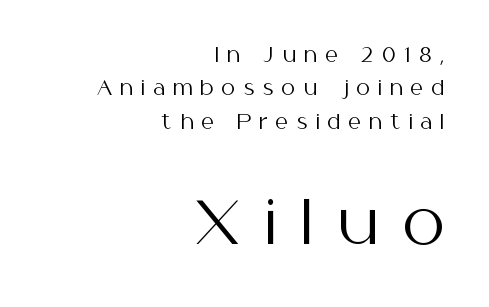
The image shows 60 px regular-weight sans-serif type, upright; set right-aligned, normal line spacing (1.67x), unusually wide letter spacing (+0.4 em), not underlined; the second (bottom) block is 3.0x larger; medium stroke contrast and a medium x-height.
